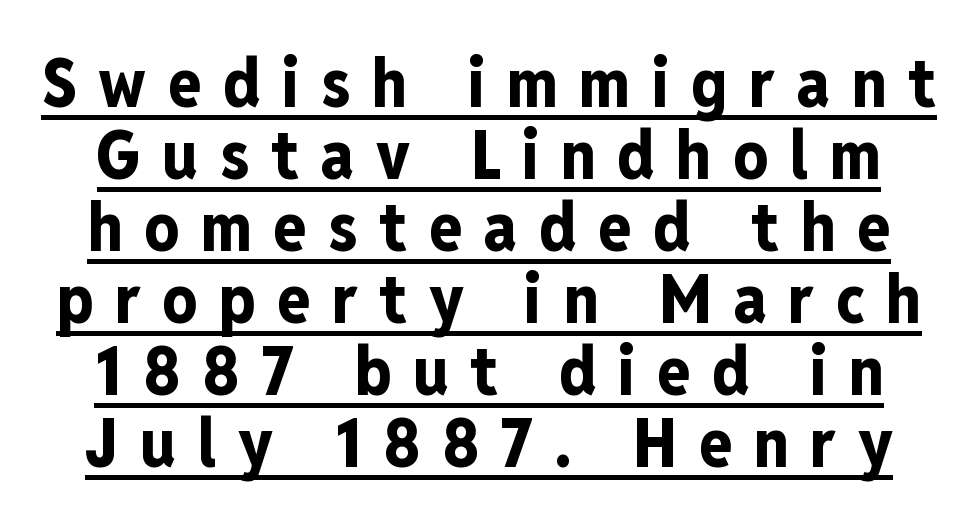
Q: Is the text bold? A: Yes.
Q: Is the text italic (slanted)? A: No, it is upright.
Q: Is the typeface a serif or a sans-serif typeface? A: Sans-serif.
Q: Is the text underlined? A: Yes.
Q: Is the spacing between letters normal or unusually wide? A: Unusually wide.
Q: Is the spacing between lines tight, normal or loose? A: Tight.
Q: Width (condensed, normal, or wide)? A: Condensed.
Q: Stroke contrast? A: Low.
Q: x-height? A: Medium.
Q: Monospaced? A: No.
